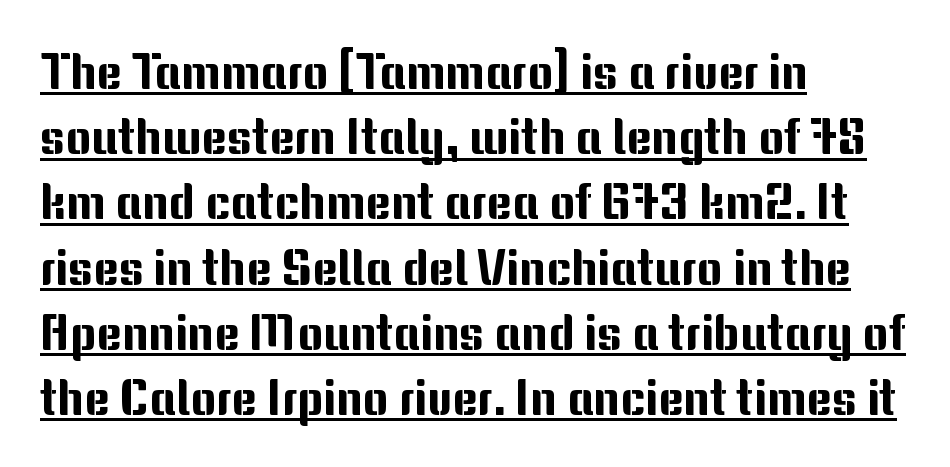
The image shows 49 px sans-serif type, upright; set left-aligned, normal line spacing (1.33x), normal letter spacing, underlined; medium stroke contrast and a medium x-height.
